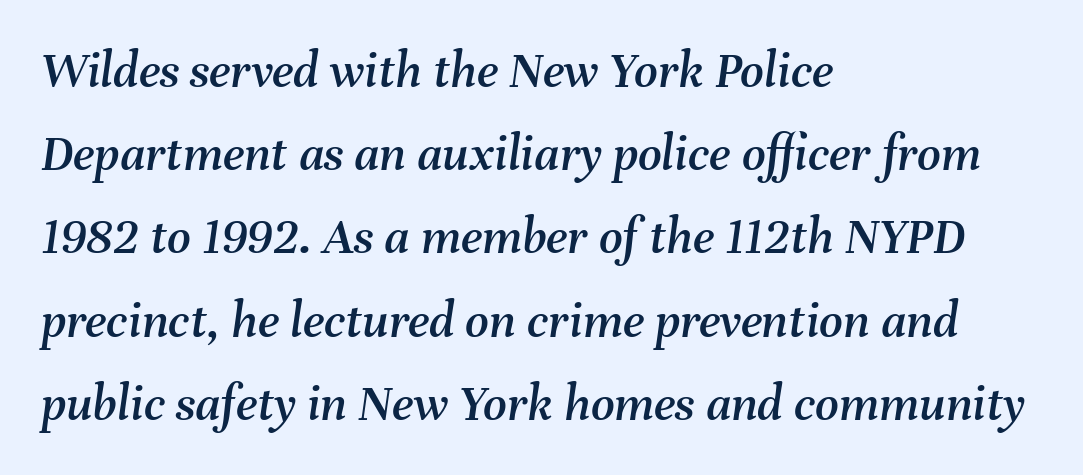
{"italic": "yes", "lean": "right", "slant_degrees": 8, "width": "normal", "stroke_contrast": "medium", "x_height": "medium", "monospaced": "no", "underline": "no", "align": "left", "line_spacing": "normal", "line_spacing_ratio": 1.6, "letter_spacing": "normal", "letter_spacing_em": 0.0, "glyph_px": 52}
